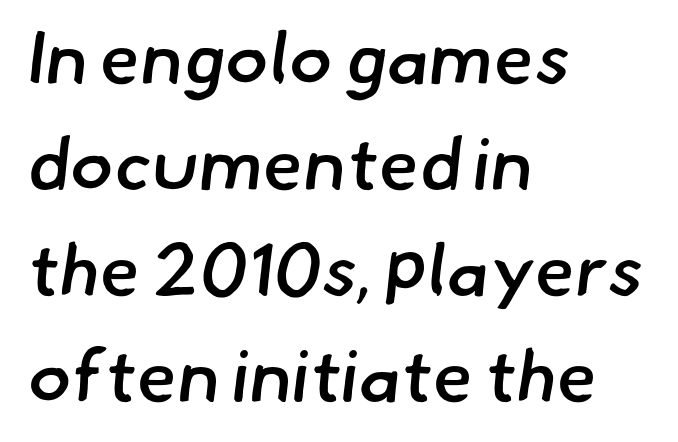
The image shows 73 px semibold sans-serif type; set left-aligned, normal line spacing (1.45x), normal letter spacing, not underlined; low stroke contrast and a small x-height.
